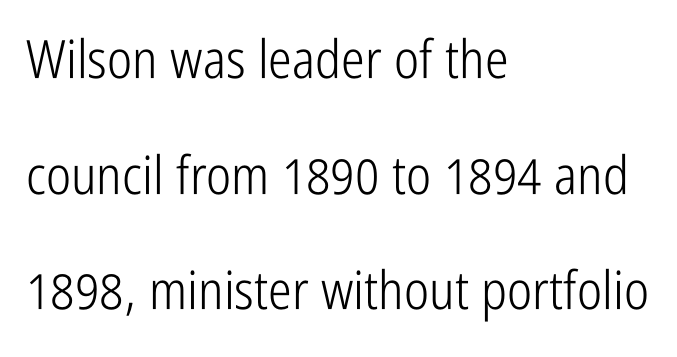
The image shows 53 px light, condensed sans-serif type, upright; set left-aligned, loose line spacing (2.18x), normal letter spacing, not underlined; low stroke contrast and a medium x-height.
